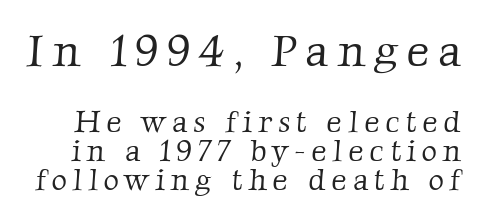
{"serif": "yes", "bold": "no", "weight": "light", "width": "normal", "stroke_contrast": "low", "x_height": "medium", "monospaced": "no", "underline": "no", "line_spacing": "tight", "line_spacing_ratio": 0.97, "larger_block": "first", "size_ratio": 1.5, "glyph_px": 45}
